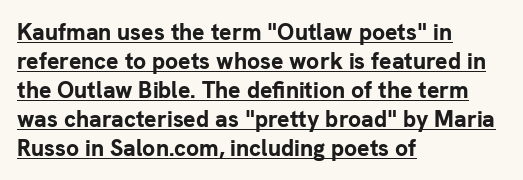
Q: Is the text bold? A: Yes.
Q: Is the text italic (slanted)? A: No, it is upright.
Q: Is the text underlined? A: Yes.
Q: How is the paragraph aligned? A: Left-aligned.
Q: Is the spacing between letters normal or unusually wide? A: Normal.
Q: Is the spacing between lines tight, normal or loose? A: Normal.
